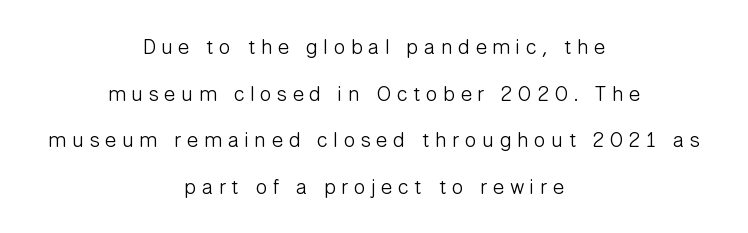
{"italic": "no", "bold": "no", "underline": "no", "align": "center", "line_spacing": "loose", "line_spacing_ratio": 2.22, "letter_spacing": "wide", "letter_spacing_em": 0.27, "glyph_px": 21}
